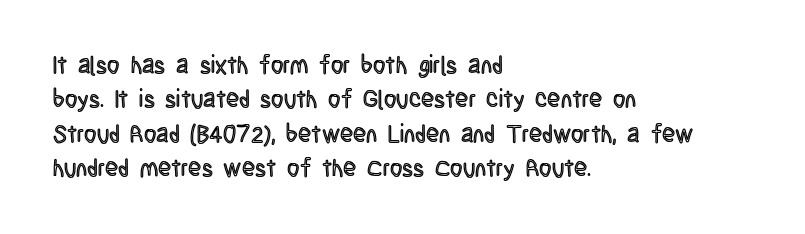
{"italic": "no", "underline": "no", "align": "left", "line_spacing": "normal", "line_spacing_ratio": 1.43, "letter_spacing": "normal", "letter_spacing_em": 0.0, "glyph_px": 24}
